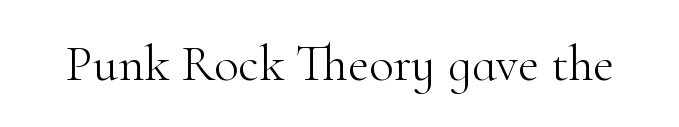
Q: Is the text bold? A: No.
Q: Is the text italic (slanted)? A: No, it is upright.
Q: Is the typeface a serif or a sans-serif typeface? A: Serif.
Q: Is the text underlined? A: No.
Q: Is the spacing between letters normal or unusually wide? A: Normal.
Q: Width (condensed, normal, or wide)? A: Normal.
Q: Stroke contrast? A: High.
Q: x-height? A: Small.
Q: Monospaced? A: No.
